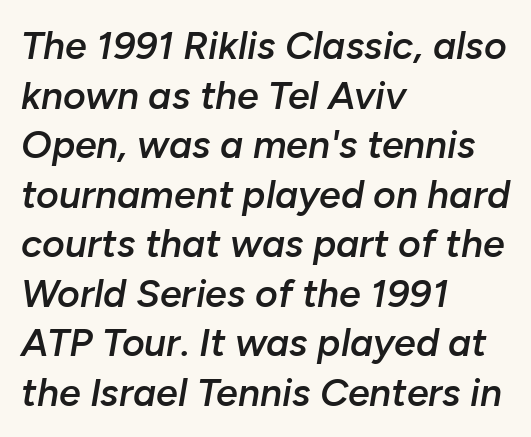
The characters look somewhat weighty, a semibold short of true bold. Summary of vertical rhythm: regular, with standard interline spacing. All the whitespace from short lines collects on the right. Words float on clear page, feet unadorned.
